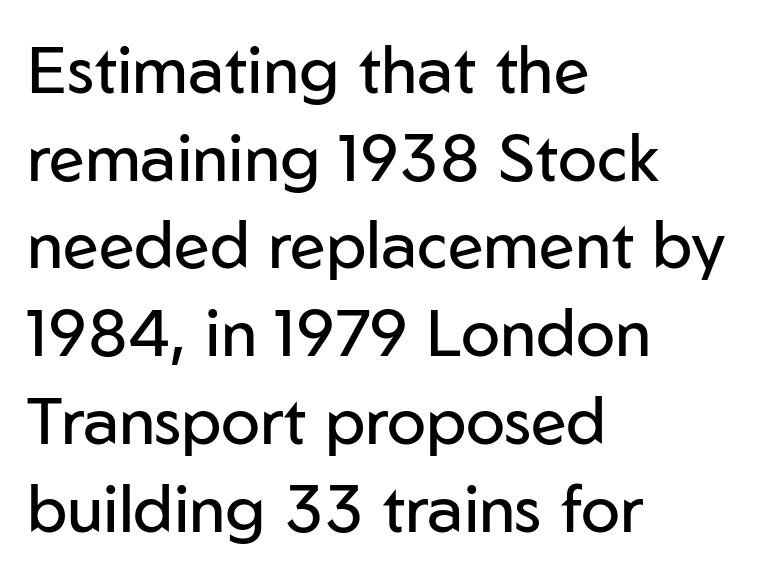
The lettering holds an erect, upright posture throughout. Are there feet on the stems? There aren't — it's a sans. Is this a fixed-width face? No — the glyphs have proportional, varying widths. The compositor pushed each line to the left boundary.
